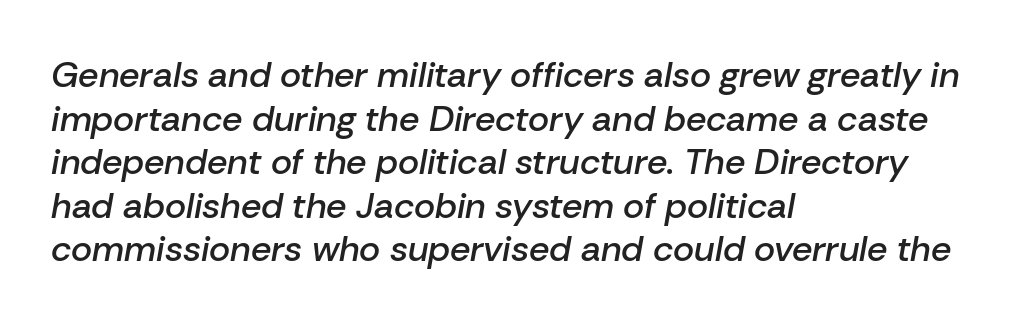
{"italic": "yes", "lean": "right", "slant_degrees": 10, "bold": "semi", "weight": "semibold", "width": "normal", "stroke_contrast": "low", "x_height": "medium", "monospaced": "no", "underline": "no", "align": "left", "line_spacing_ratio": 1.21, "letter_spacing": "normal", "letter_spacing_em": 0.0, "glyph_px": 36}
